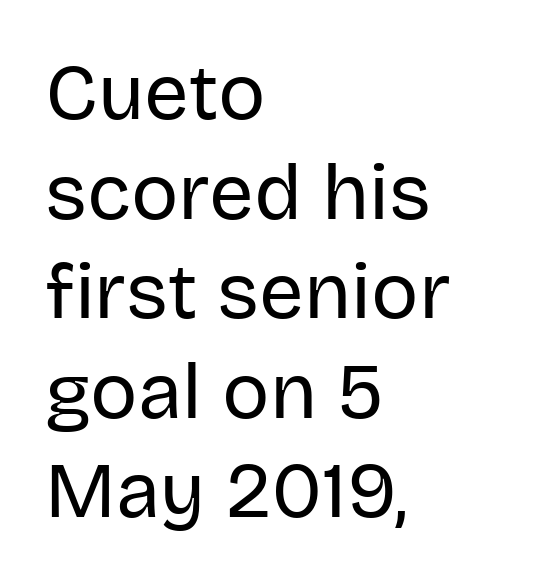
Q: Is the text bold? A: No.
Q: Is the text italic (slanted)? A: No, it is upright.
Q: Is the typeface a serif or a sans-serif typeface? A: Sans-serif.
Q: Is the text underlined? A: No.
Q: How is the paragraph aligned? A: Left-aligned.
Q: Is the spacing between letters normal or unusually wide? A: Normal.
Q: Is the spacing between lines tight, normal or loose? A: Normal.
Q: Width (condensed, normal, or wide)? A: Normal.
Q: Stroke contrast? A: Low.
Q: x-height? A: Large.
Q: Monospaced? A: No.
